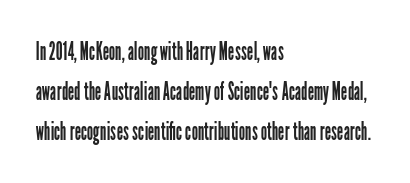
The area under the type is left untouched. A typesetter would mark this as roman, not italic. What's the leading like? Ordinary, nothing unusual. A typesetter would call this zero additional tracking. Which margin do the lines hug? The left one — the right edge is uneven. The cut favours lightness, reaching ordinary text weight at its darkest.
